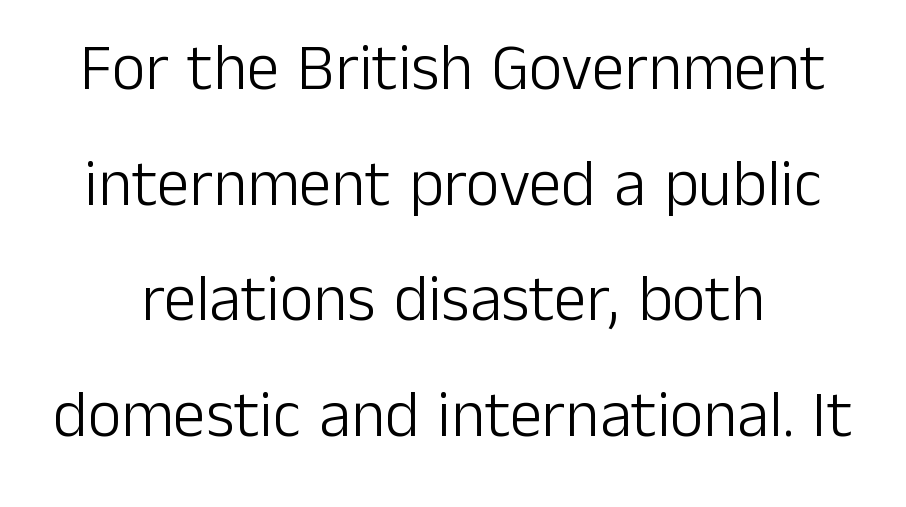
The image shows 65 px light sans-serif type, upright; set line spacing 1.78x, normal letter spacing, not underlined; low stroke contrast and a medium x-height.
